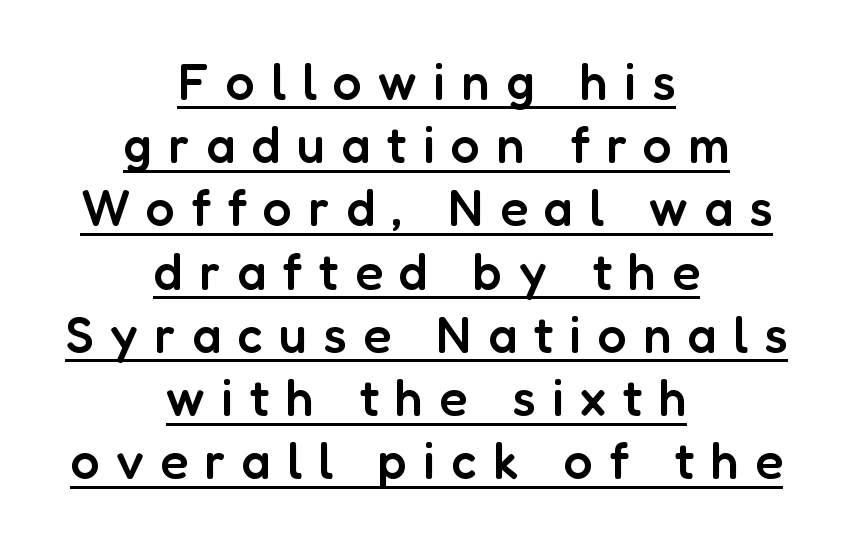
It's the straight-up-and-down kind of type. The text was rendered using a sans face with plain stroke endings. The rendering positions every line midway between the sides. This sample carries an underscore along the baseline area.
